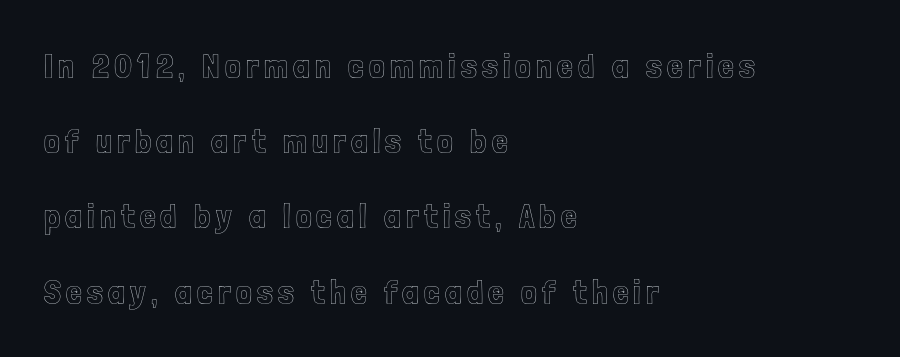
{"italic": "no", "width": "condensed", "x_height": "medium", "monospaced": "no", "underline": "no", "align": "left", "line_spacing": "loose", "line_spacing_ratio": 2.15, "glyph_px": 35}
